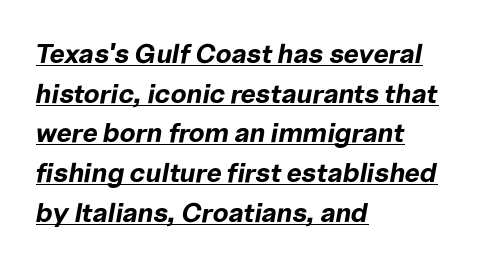
Q: Is the text bold? A: Yes.
Q: Is the text italic (slanted)? A: Yes, it leans right by about 10 degrees.
Q: Is the text underlined? A: Yes.
Q: How is the paragraph aligned? A: Left-aligned.
Q: Is the spacing between letters normal or unusually wide? A: Normal.
Q: Is the spacing between lines tight, normal or loose? A: Normal.
